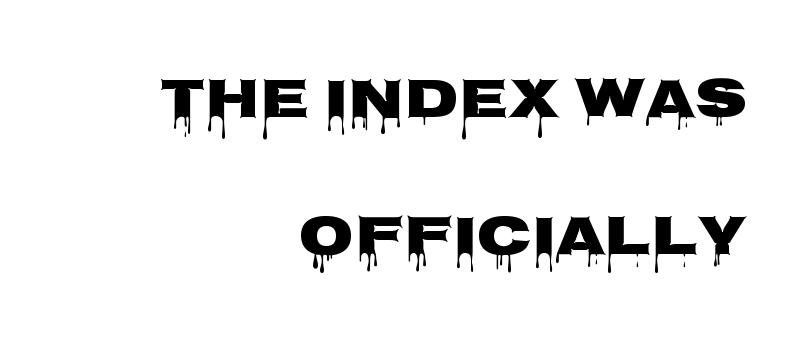
Q: Is the text bold? A: Yes.
Q: Is the text italic (slanted)? A: No, it is upright.
Q: Is the typeface a serif or a sans-serif typeface? A: Sans-serif.
Q: Is the text underlined? A: No.
Q: How is the paragraph aligned? A: Right-aligned.
Q: Is the spacing between letters normal or unusually wide? A: Normal.
Q: Is the spacing between lines tight, normal or loose? A: Loose.
Q: Width (condensed, normal, or wide)? A: Wide.
Q: Stroke contrast? A: Low.
Q: x-height? A: Large.
Q: Monospaced? A: No.
